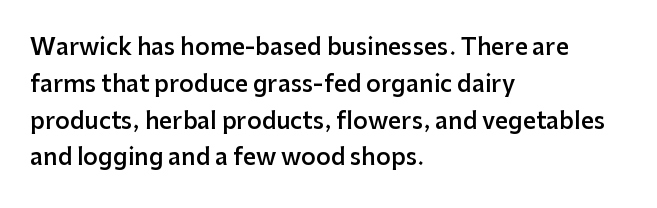
In terms of leading, this rendering sits right in the middle. Which margin do the lines hug? The left one — the right edge is uneven. Stroke thickness is moderately raised; the sample reads as semibold. Observe the ordinary spacing: letters are neighbours, not strangers. Upright lettering throughout.
